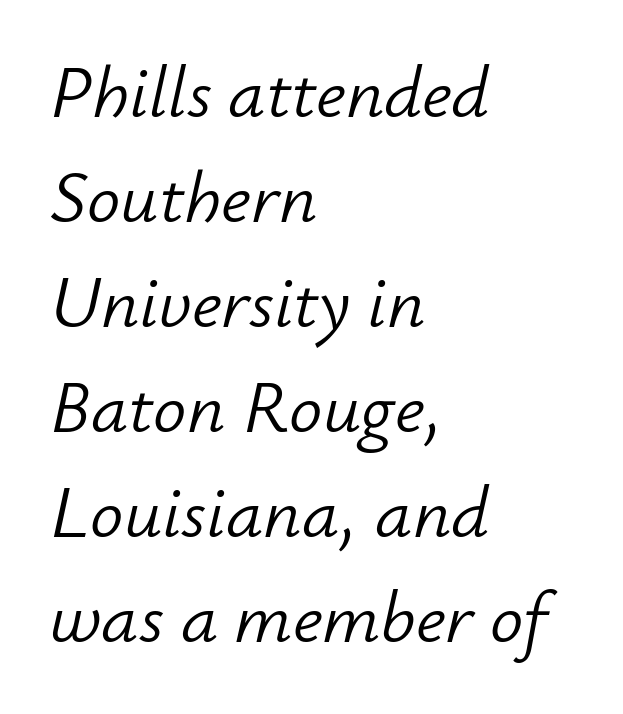
{"italic": "yes", "lean": "right", "slant_degrees": 12, "bold": "no", "weight": "light", "width": "normal", "stroke_contrast": "low", "x_height": "small", "monospaced": "no", "underline": "no", "align": "left", "line_spacing": "normal", "line_spacing_ratio": 1.42, "letter_spacing": "normal", "letter_spacing_em": 0.0, "glyph_px": 74}
